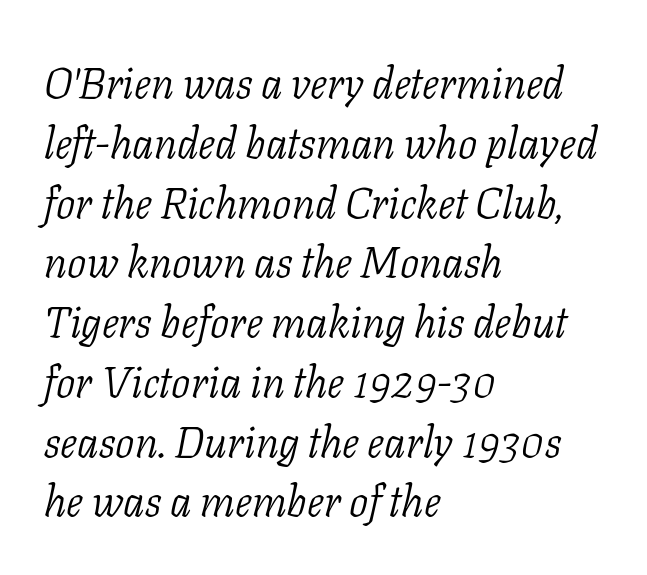
Q: Is the text bold? A: No.
Q: Is the text italic (slanted)? A: Yes, it leans right by about 11 degrees.
Q: Is the typeface a serif or a sans-serif typeface? A: Serif.
Q: Is the text underlined? A: No.
Q: How is the paragraph aligned? A: Left-aligned.
Q: Is the spacing between letters normal or unusually wide? A: Normal.
Q: Is the spacing between lines tight, normal or loose? A: Normal.
Q: Width (condensed, normal, or wide)? A: Normal.
Q: Stroke contrast? A: Low.
Q: x-height? A: Medium.
Q: Monospaced? A: No.
